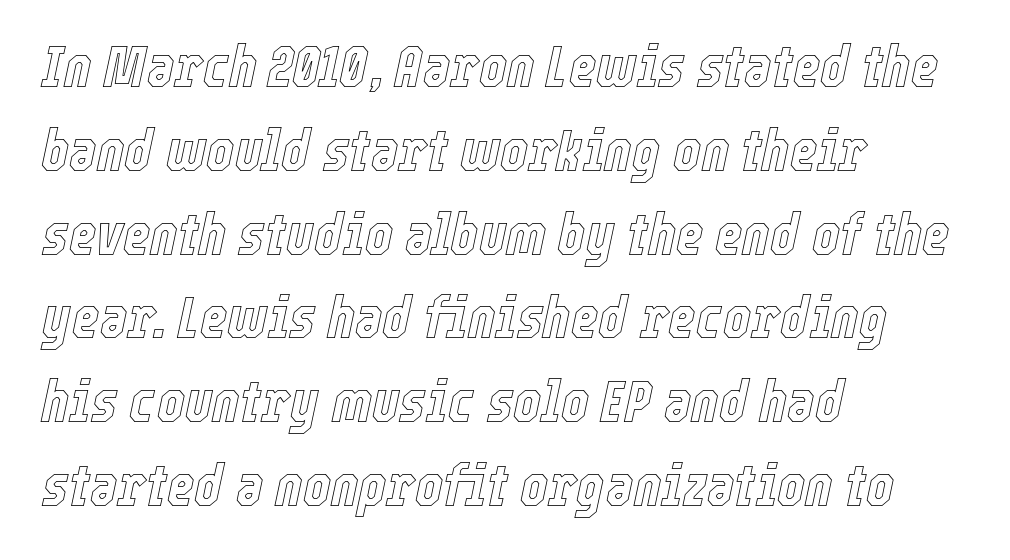
A normal amount of white space separates one row of letters from the next. The lines are quadded left. The glyphs are unaccompanied by any horizontal stroke below them. Is this a fixed-width face? No — the glyphs have proportional, varying widths. Emphasis-style slanted type is in use. Is the letter spacing exaggerated? No — it looks like the ordinary default.
